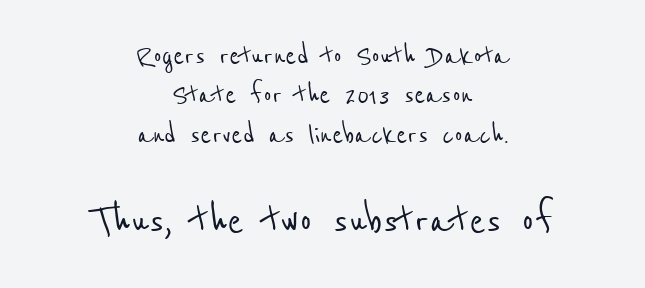
The letters carry no serifs — their stems end cleanly without finishing strokes. Visually the block forms a symmetrical silhouette, jagged on both flanks. Bigger letters appear in the bottom chunk; the top chunk is reduced. The horizontal fit of the characters is conventional and even. This sample has the flowing, uneven cadence of proportional lettering. A bare baseline throughout the passage.
